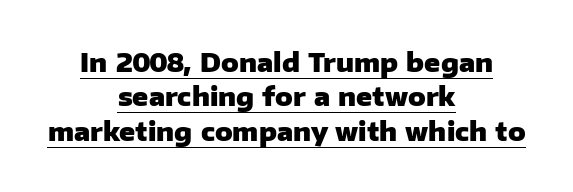
Notice how the stems are strictly vertical — no italics here. In CSS terms this would be text-align: center. What stands out about the letter spacing? Nothing — it is the standard amount. Interline gaps are of average width in this sample. Emphasis by weight is at full strength: bold. Caption: lettering with a line underneath.
